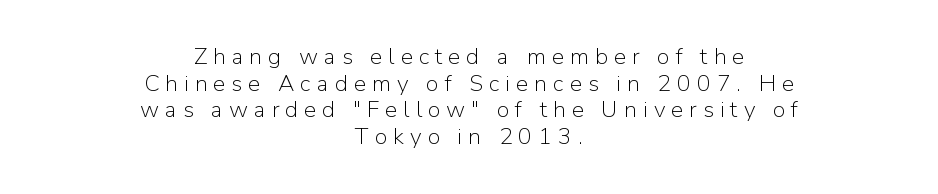
{"italic": "no", "bold": "no", "underline": "no", "align": "center", "line_spacing_ratio": 1.16, "letter_spacing": "wide", "letter_spacing_em": 0.26, "glyph_px": 23}
